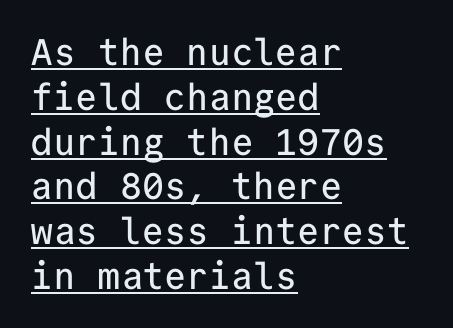
Q: Is the text italic (slanted)? A: No, it is upright.
Q: Is the typeface a serif or a sans-serif typeface? A: Sans-serif.
Q: Is the text underlined? A: Yes.
Q: How is the paragraph aligned? A: Left-aligned.
Q: Is the spacing between letters normal or unusually wide? A: Normal.
Q: Width (condensed, normal, or wide)? A: Normal.
Q: Stroke contrast? A: Low.
Q: x-height? A: Medium.
Q: Monospaced? A: Yes.
